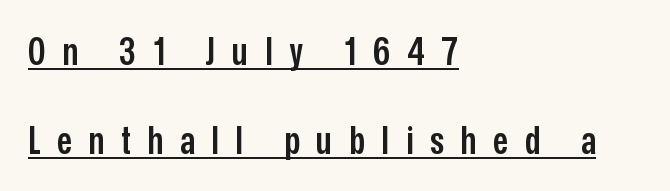
The image shows 38 px semibold, condensed sans-serif type, upright; set left-aligned, loose line spacing (2.33x), unusually wide letter spacing (+0.44 em), underlined; low stroke contrast and a medium x-height.
